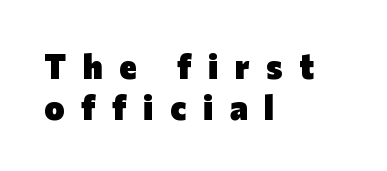
Q: Is the text bold? A: Yes.
Q: Is the text italic (slanted)? A: No, it is upright.
Q: Is the typeface a serif or a sans-serif typeface? A: Sans-serif.
Q: Is the text underlined? A: No.
Q: How is the paragraph aligned? A: Left-aligned.
Q: Is the spacing between letters normal or unusually wide? A: Unusually wide.
Q: Width (condensed, normal, or wide)? A: Normal.
Q: Stroke contrast? A: Low.
Q: x-height? A: Medium.
Q: Monospaced? A: No.
